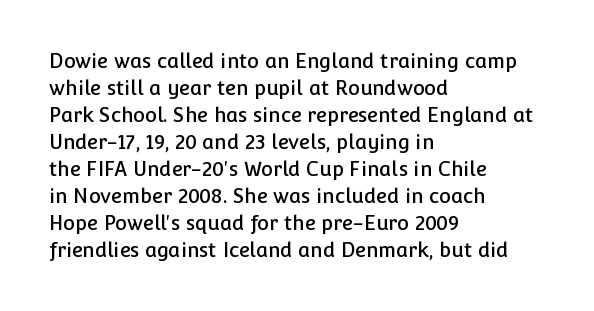
One-word summary of the alignment: left. The words here are not underlined. The passage shown stacks its lines at a standard gap. These lines were composed using upright roman letters.
